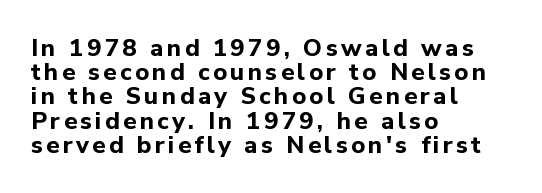
{"italic": "no", "bold": "yes", "underline": "no", "align": "left", "line_spacing": "tight", "line_spacing_ratio": 1.01, "glyph_px": 24}
